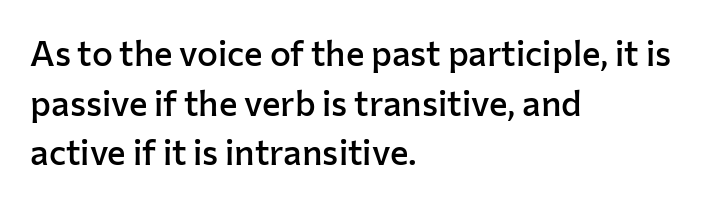
The passage shown is not underscored anywhere. Here the designer chose a conventional face with non-uniform glyph widths. Horizontally, the lines are justified to the leading edge only. Quick note: not italic, upright. Check where the strokes stop: nothing finishes them off — pure sans. Is the letter spacing exaggerated? No — it looks like the ordinary default.
